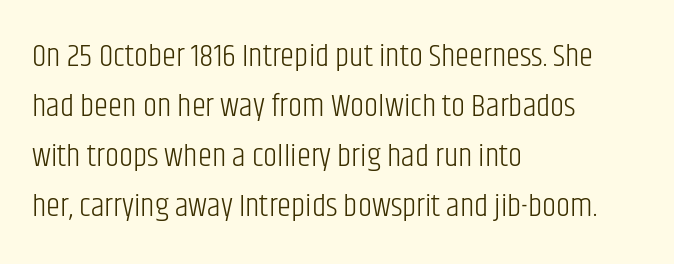
{"serif": "no", "italic": "no", "bold": "no", "weight": "light", "width": "condensed", "stroke_contrast": "low", "x_height": "large", "monospaced": "no", "underline": "no", "align": "left", "line_spacing": "normal", "line_spacing_ratio": 1.56, "letter_spacing": "normal", "letter_spacing_em": 0.0, "glyph_px": 32}
